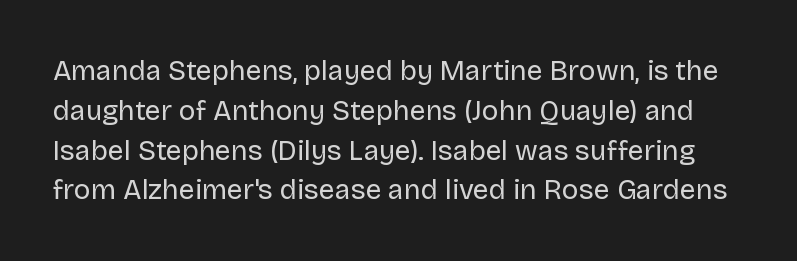
Q: Is the text bold? A: No.
Q: Is the text italic (slanted)? A: No, it is upright.
Q: Is the typeface a serif or a sans-serif typeface? A: Sans-serif.
Q: Is the text underlined? A: No.
Q: Is the spacing between letters normal or unusually wide? A: Normal.
Q: Is the spacing between lines tight, normal or loose? A: Normal.
Q: Width (condensed, normal, or wide)? A: Normal.
Q: Stroke contrast? A: Low.
Q: x-height? A: Large.
Q: Monospaced? A: No.
